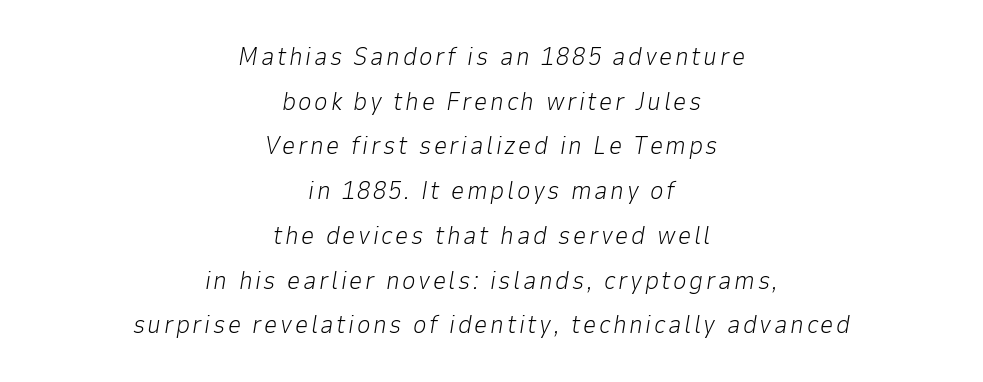
Underline: absent. The lines in this sample share a center point and differ in where they start and stop. It's the slanting kind of type. The typesetting does not lean heavy: it is not bold.
